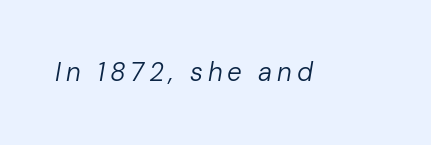
The image shows 26 px text type, italic (leaning right); set not underlined.
